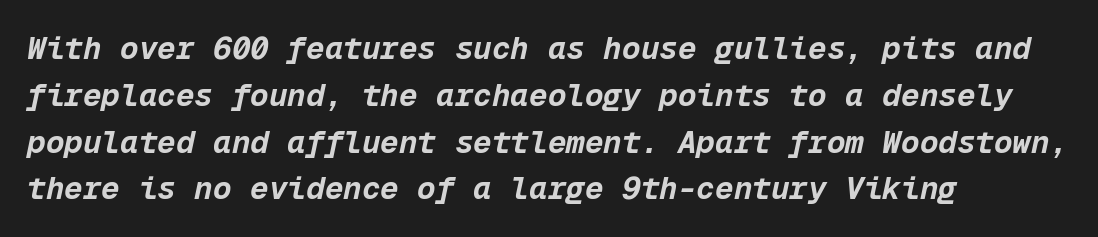
Note the uniform advance width — an 'i' takes as much space as an 'm'. Bare-footed words on every line. Slant detected: the letters are inclined. Baseline-to-baseline distance is the conventional proportion of letter height.
